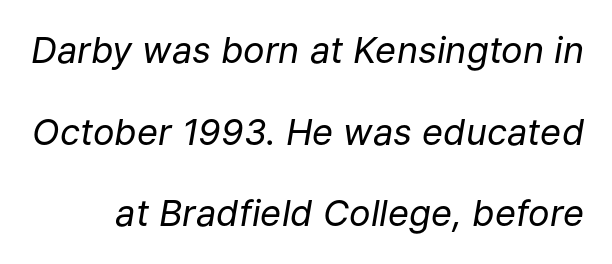
Would a proofreader flag this as italicized? Yes. Look at the tracking — it's just the regular setting, nothing added. Heft: none added — not bold. Interline gaps are noticeably wide in this sample. The zone under the glyphs is completely vacant.
